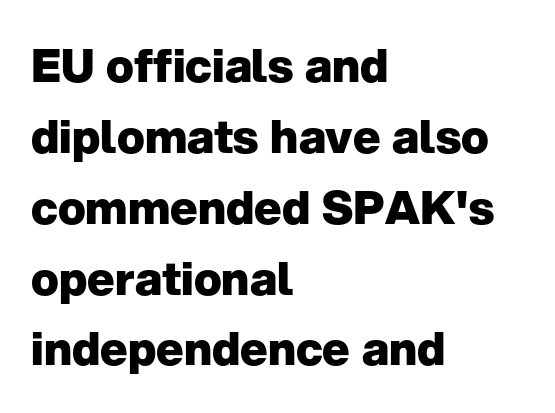
Every letter is thick-stroked: bold, no question. The text block is weighted toward the left margin, trailing off unevenly rightward. Unlike italic type, these characters show no tilt at all. Typographically, this falls in the sans-serif category. Note the varied advance widths — an 'i' is clearly narrower than an 'm'.
